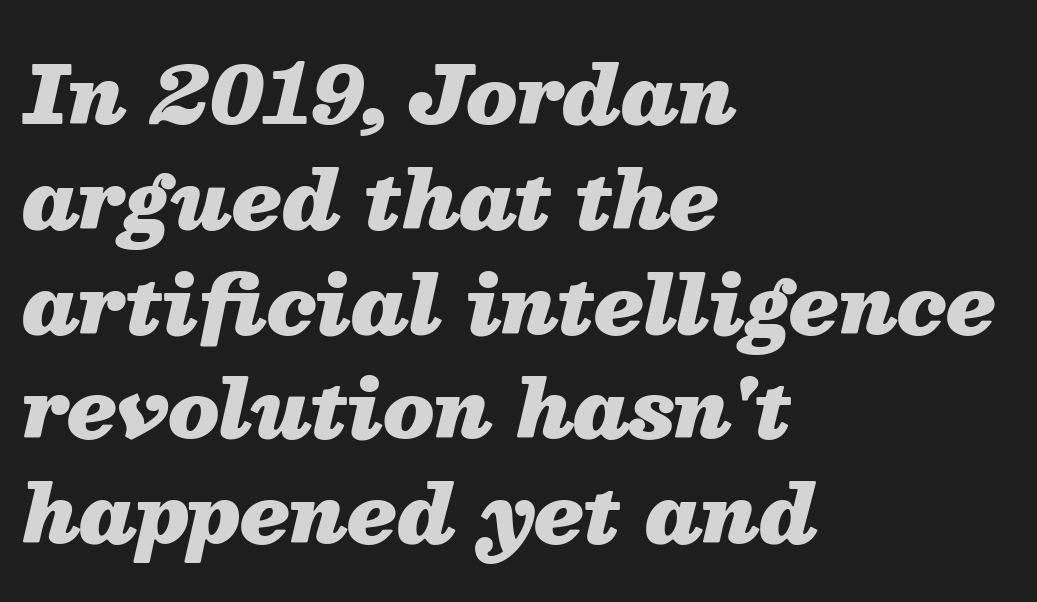
The type is set solid horizontally, with unmodified tracking. No word sits above an underline. One-word summary of the alignment: left. Weight check: bold — yes, fully. This sample uses an oblique cut, with every glyph tilted off the vertical. Looks like regular typesetting: each glyph gets only the width it needs.
